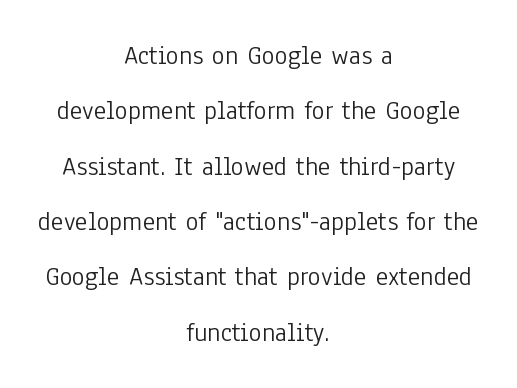
The image shows 27 px text type, upright; set centered, loose line spacing (2.05x), normal letter spacing, not underlined.
